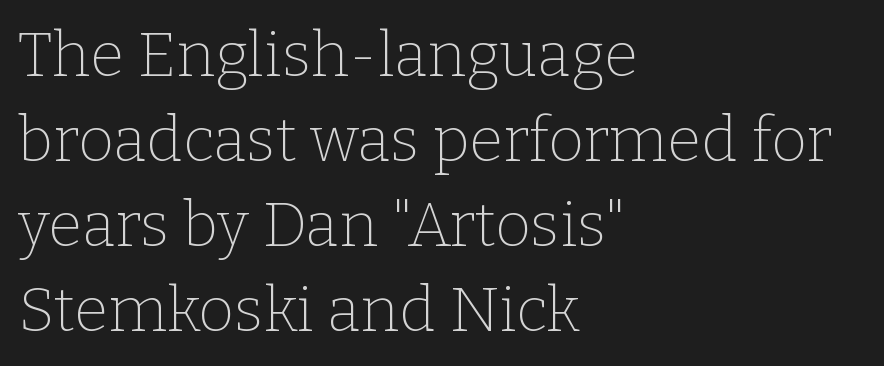
{"serif": "yes", "italic": "no", "bold": "no", "weight": "thin", "width": "normal", "stroke_contrast": "low", "x_height": "medium", "monospaced": "no", "underline": "no", "align": "left", "line_spacing": "normal", "line_spacing_ratio": 1.37, "letter_spacing": "normal", "letter_spacing_em": 0.0, "glyph_px": 62}
